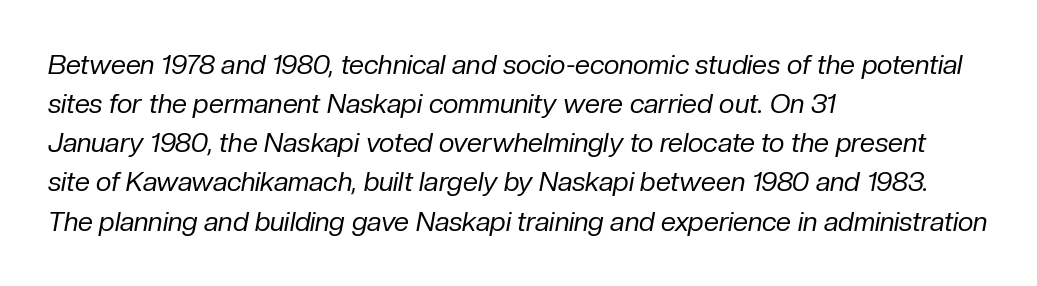
The image shows 27 px text type, italic (leaning right); set left-aligned, normal line spacing (1.45x), normal letter spacing, not underlined.
